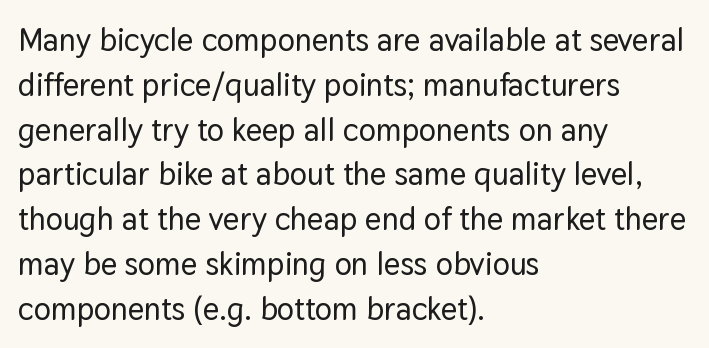
Q: Is the text italic (slanted)? A: No, it is upright.
Q: Is the typeface a serif or a sans-serif typeface? A: Sans-serif.
Q: Is the text underlined? A: No.
Q: How is the paragraph aligned? A: Left-aligned.
Q: Is the spacing between letters normal or unusually wide? A: Normal.
Q: Is the spacing between lines tight, normal or loose? A: Normal.
Q: Width (condensed, normal, or wide)? A: Normal.
Q: Stroke contrast? A: Low.
Q: x-height? A: Medium.
Q: Monospaced? A: No.
